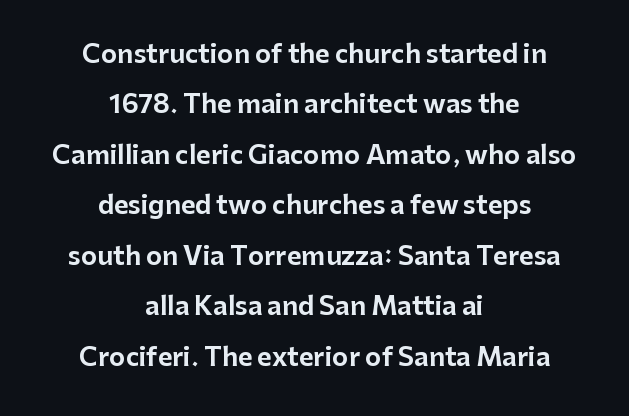
The image shows 25 px text type, upright; set centered, loose line spacing (2.02x), normal letter spacing, not underlined.
